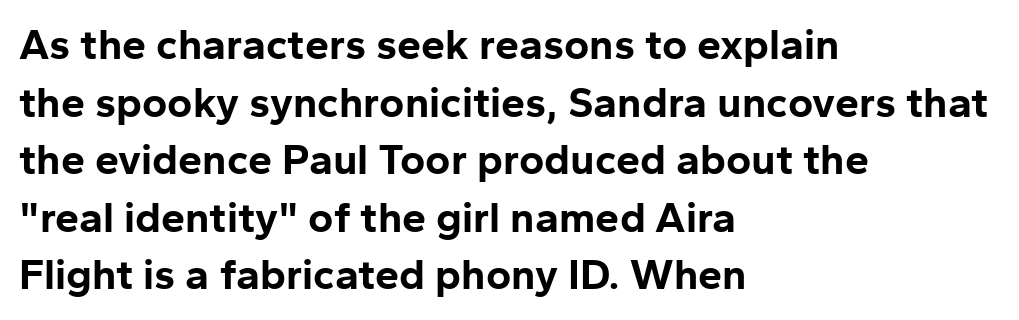
{"serif": "no", "italic": "no", "bold": "yes", "weight": "bold", "width": "normal", "stroke_contrast": "low", "x_height": "medium", "monospaced": "no", "underline": "no", "align": "left", "line_spacing": "normal", "line_spacing_ratio": 1.34, "letter_spacing": "normal", "letter_spacing_em": 0.0, "glyph_px": 43}
